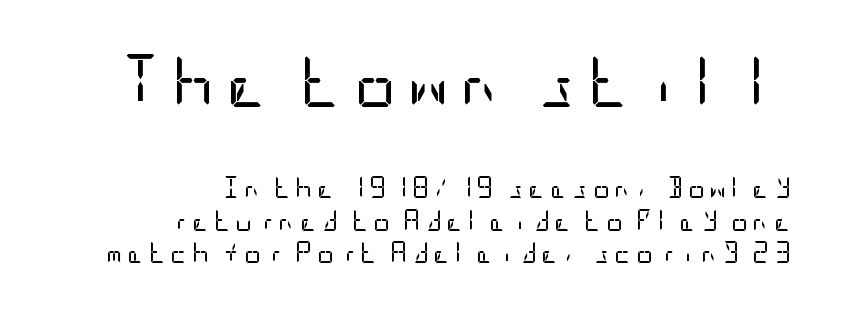
{"serif": "no", "italic": "no", "bold": "no", "weight": "regular", "width": "condensed", "stroke_contrast": "low", "x_height": "large", "underline": "no", "align": "right", "line_spacing": "normal", "line_spacing_ratio": 1.55, "letter_spacing": "wide", "letter_spacing_em": 0.21, "larger_block": "first", "size_ratio": 2.48, "glyph_px": 52}
